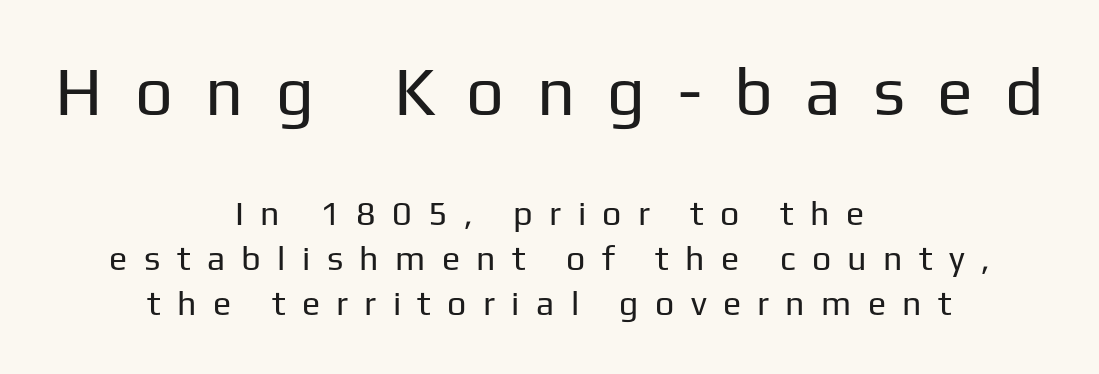
The face looks like a standard text weight, possibly lighter. A typesetter would call this proportional, since set widths differ per character. The lines in this sample share a center point and differ in where they start and stop. Spacing between characters has been opened up far beyond the box default. Line spacing here is normal.
